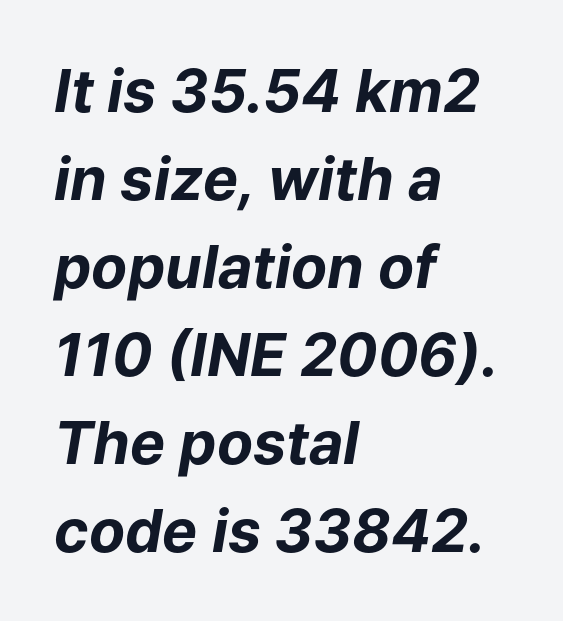
The image shows 59 px bold type, italic (leaning right); set left-aligned, normal line spacing (1.49x), normal letter spacing, not underlined; low stroke contrast and a medium x-height.
